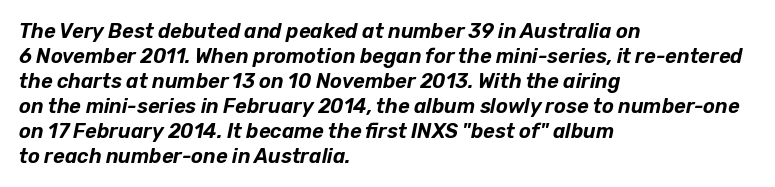
{"italic": "yes", "lean": "right", "slant_degrees": 12, "underline": "no", "align": "left", "line_spacing": "normal", "line_spacing_ratio": 1.25, "letter_spacing": "normal", "letter_spacing_em": 0.0, "glyph_px": 20}
